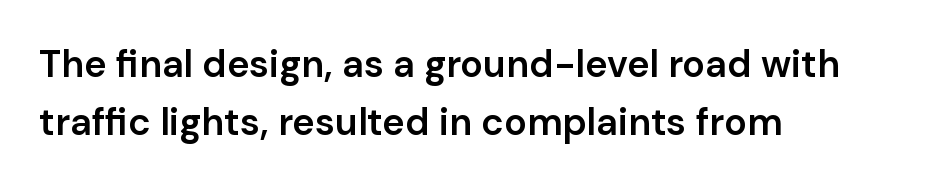
{"serif": "no", "italic": "no", "bold": "semi", "weight": "semibold", "width": "normal", "stroke_contrast": "low", "x_height": "medium", "monospaced": "no", "underline": "no", "align": "left", "line_spacing": "normal", "line_spacing_ratio": 1.53, "letter_spacing": "normal", "letter_spacing_em": 0.0, "glyph_px": 38}
